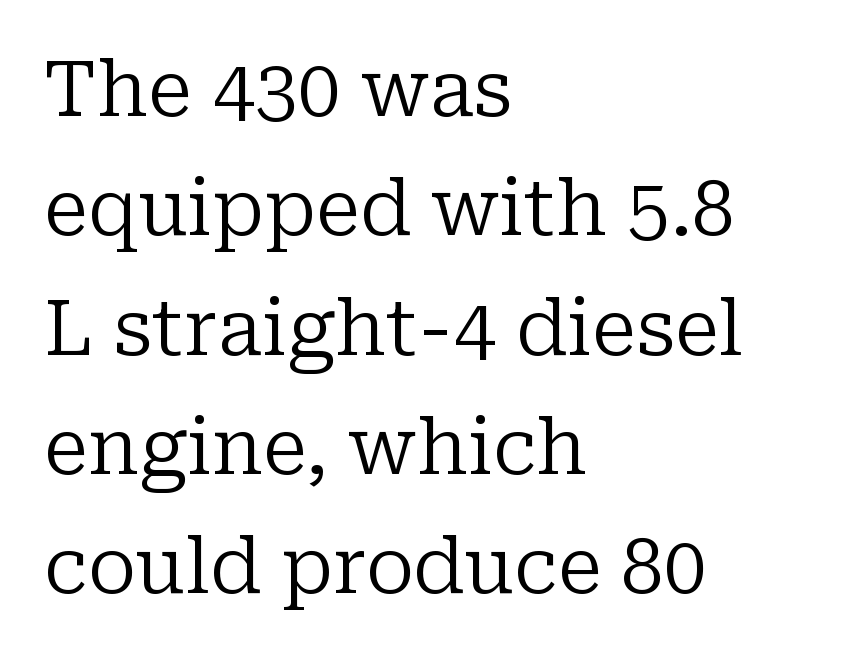
Note the varied advance widths — an 'i' is clearly narrower than an 'm'. Default kerning and tracking; the words read as compact shapes. A typesetter would label this face a serif. Casual observation: everything's shoved over to the left. Unmarked baselines from the first word to the last.
